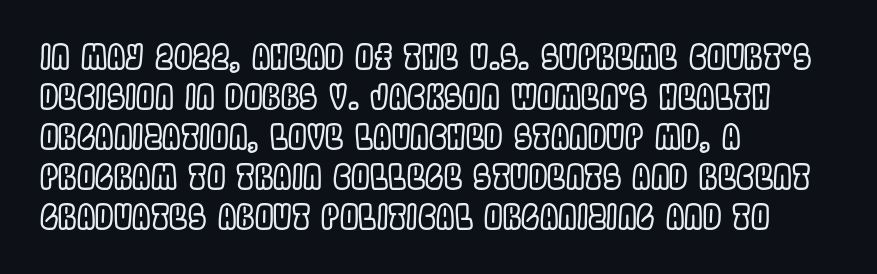
Q: Is the text italic (slanted)? A: No, it is upright.
Q: Is the text underlined? A: No.
Q: How is the paragraph aligned? A: Left-aligned.
Q: Is the spacing between letters normal or unusually wide? A: Normal.
Q: Width (condensed, normal, or wide)? A: Condensed.
Q: x-height? A: Large.
Q: Monospaced? A: No.
